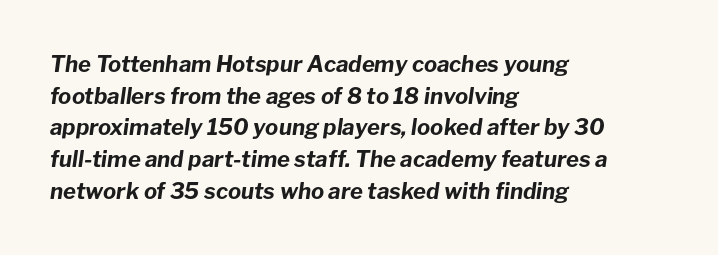
Where is the straight margin? On the left. A typesetter would mark this as italic. Is the letter spacing exaggerated? No — it looks like the ordinary default. Students, this is bold: see how much ink each stroke carries. The space between consecutive lines is moderate. Words float on clear page, feet unadorned.
